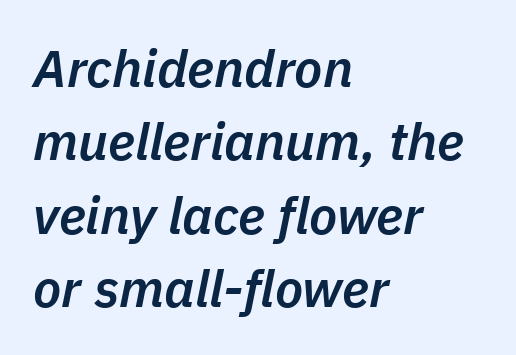
Q: Is the text bold? A: Semi-bold.
Q: Is the text italic (slanted)? A: Yes, it leans right by about 11 degrees.
Q: Is the text underlined? A: No.
Q: How is the paragraph aligned? A: Left-aligned.
Q: Is the spacing between letters normal or unusually wide? A: Normal.
Q: Is the spacing between lines tight, normal or loose? A: Normal.
Q: Width (condensed, normal, or wide)? A: Normal.
Q: Stroke contrast? A: Low.
Q: x-height? A: Medium.
Q: Monospaced? A: No.
